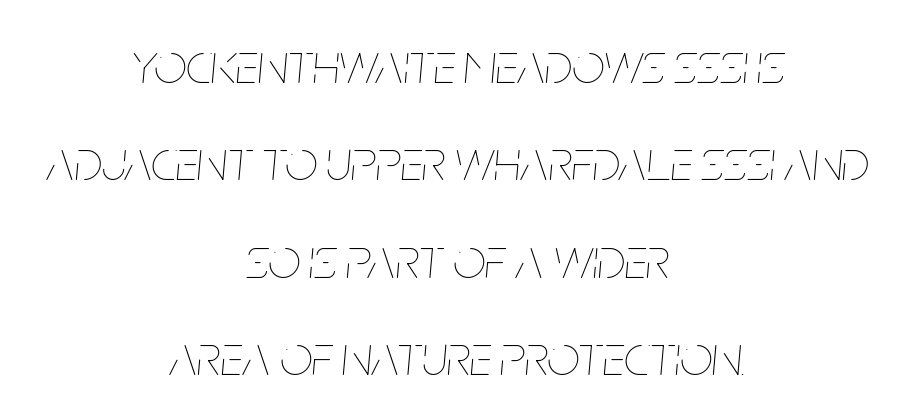
{"italic": "yes", "lean": "right", "slant_degrees": 5, "bold": "no", "weight": "thin", "width": "condensed", "stroke_contrast": "low", "x_height": "large", "monospaced": "no", "underline": "no", "align": "center", "line_spacing_ratio": 1.71, "letter_spacing": "normal", "letter_spacing_em": 0.0, "glyph_px": 57}
